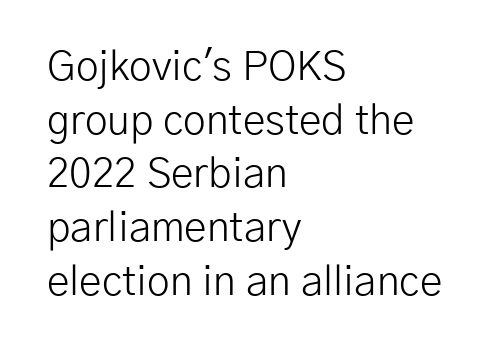
The image shows 41 px light sans-serif type, upright; set left-aligned, normal line spacing (1.31x), normal letter spacing, not underlined; low stroke contrast and a medium x-height.
